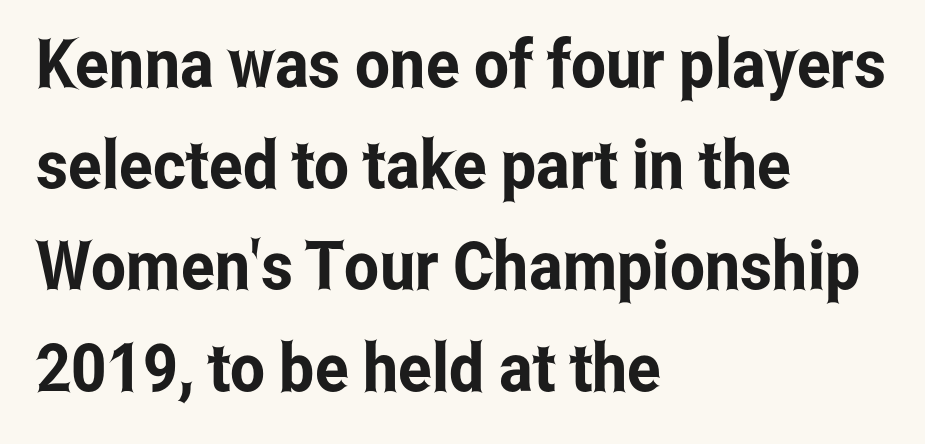
Q: Is the text italic (slanted)? A: No, it is upright.
Q: Is the typeface a serif or a sans-serif typeface? A: Sans-serif.
Q: Is the text underlined? A: No.
Q: How is the paragraph aligned? A: Left-aligned.
Q: Is the spacing between letters normal or unusually wide? A: Normal.
Q: Is the spacing between lines tight, normal or loose? A: Normal.
Q: Width (condensed, normal, or wide)? A: Condensed.
Q: Stroke contrast? A: Low.
Q: x-height? A: Medium.
Q: Monospaced? A: No.
